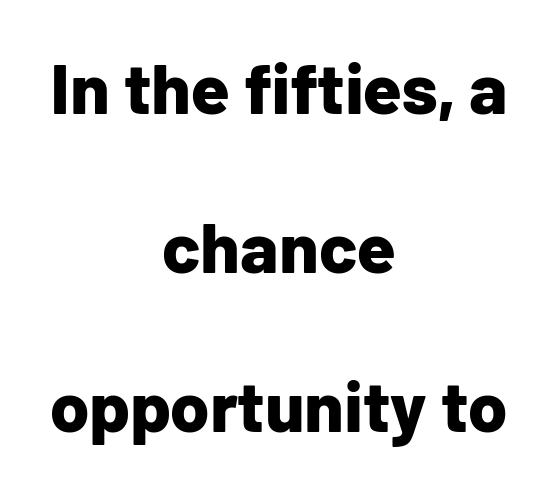
These lines are rendered in a variable-pitch font. Every character sits straight up, as roman type does. A clean baseline with only descenders dipping below it. To sum up the face: it is a sans, with no serifs.
